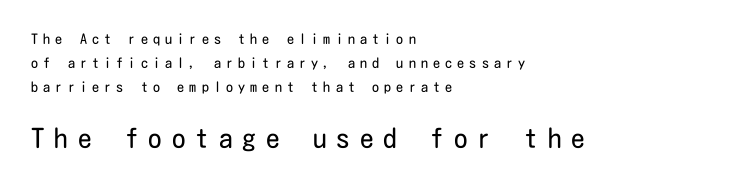
Layout note: lines flush left. Tracking here is generous; glyphs stand well apart from one another. These lines were composed using upright roman letters. Between these two stacked blocks, the lower one wins on size.
